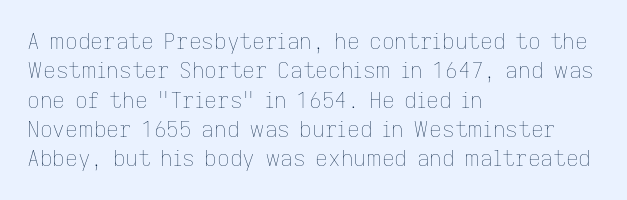
The image shows 22 px text type, upright; set left-aligned, normal line spacing (1.33x), normal letter spacing, not underlined.
